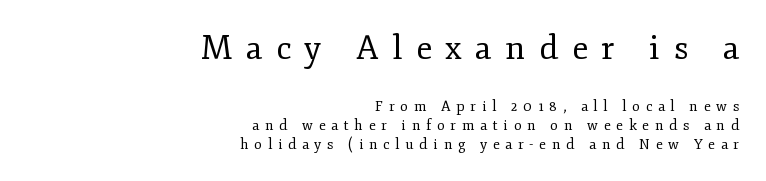
The face used here is rendered with a markedly widened letterfit. Scale decreases going downward across the two blocks. Only glyphs here, with clear space below each row. Reading down the column, the eye jumps a familiar distance to each next line. If you drew a line through each stem, it would be perfectly vertical. These lines are composed in type with serifs.
